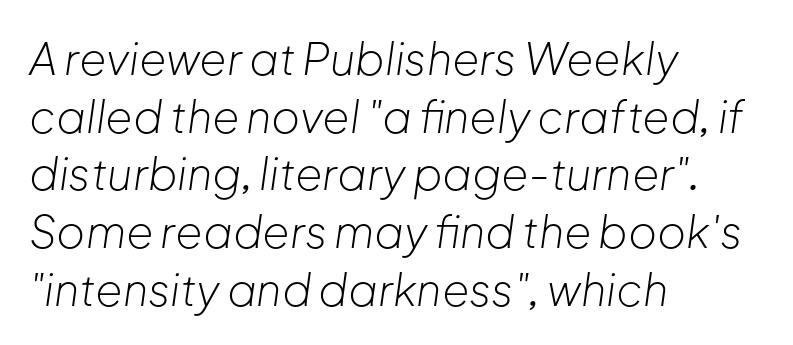
{"italic": "yes", "lean": "right", "slant_degrees": 8, "bold": "no", "weight": "light", "width": "normal", "stroke_contrast": "low", "x_height": "medium", "monospaced": "no", "underline": "no", "align": "left", "line_spacing": "normal", "line_spacing_ratio": 1.31, "letter_spacing": "normal", "letter_spacing_em": 0.0, "glyph_px": 44}
